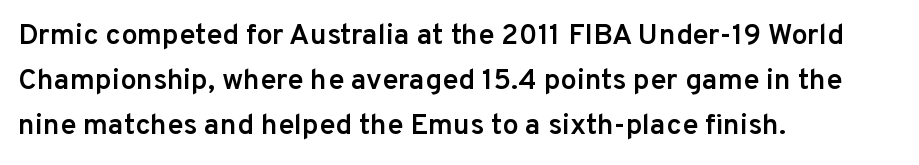
Does the leading feel generous? No, just average. How heavy is the stroke? Medium-heavy — a semibold, shy of bold. You could not count columns in this text — the font is proportionally spaced. Is the letter spacing exaggerated? No — it looks like the ordinary default.
